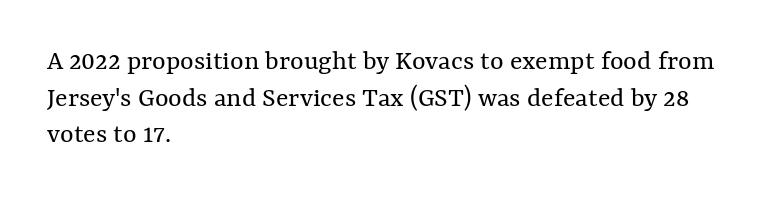
{"italic": "no", "bold": "no", "weight": "regular", "width": "normal", "stroke_contrast": "medium", "x_height": "medium", "monospaced": "no", "underline": "no", "align": "left", "line_spacing": "normal", "line_spacing_ratio": 1.26, "letter_spacing": "normal", "letter_spacing_em": 0.0, "glyph_px": 29}
